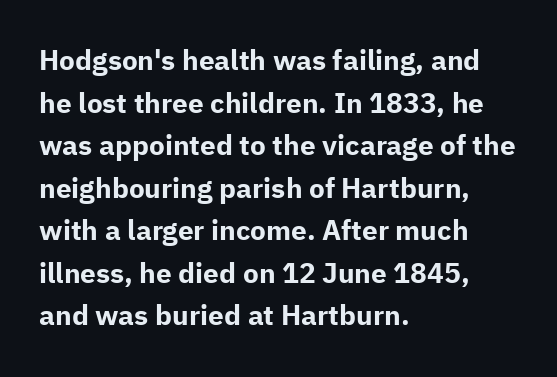
{"serif": "no", "italic": "no", "bold": "yes", "weight": "bold", "width": "normal", "stroke_contrast": "low", "x_height": "medium", "monospaced": "no", "underline": "no", "align": "left", "line_spacing": "normal", "line_spacing_ratio": 1.52, "letter_spacing": "normal", "letter_spacing_em": 0.0, "glyph_px": 28}
